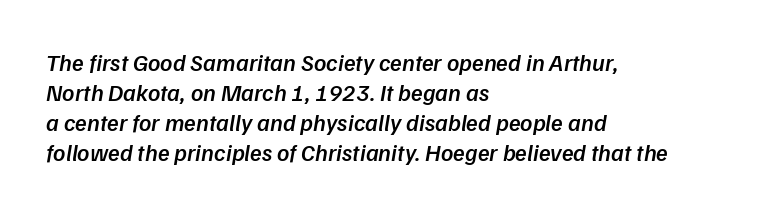
The image shows 24 px text type; set left-aligned, normal line spacing (1.25x), normal letter spacing, not underlined.
